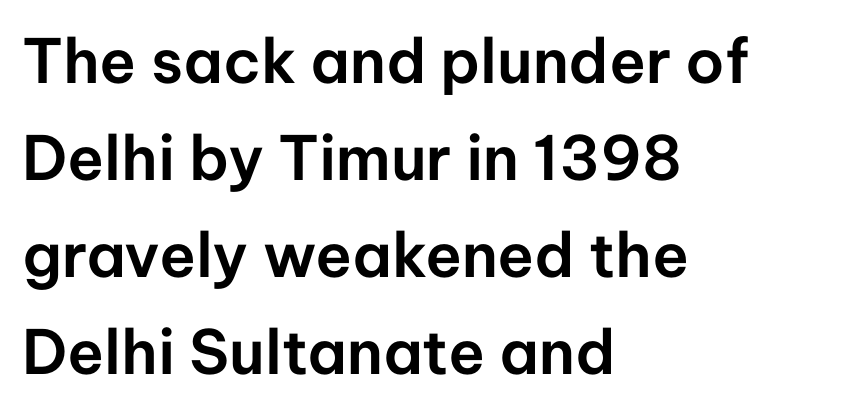
The image shows 61 px sans-serif type, upright; set left-aligned, normal line spacing (1.59x), normal letter spacing, not underlined; low stroke contrast and a medium x-height.
